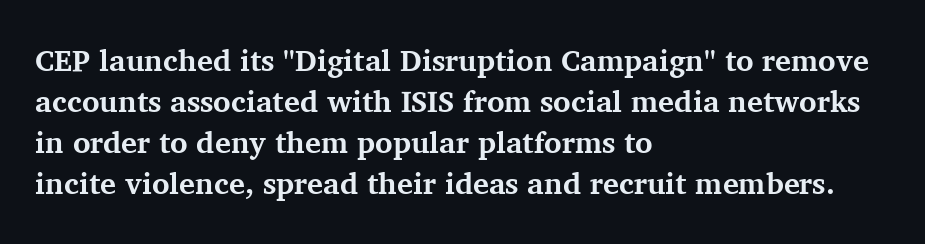
Is this a fixed-width face? No — the glyphs have proportional, varying widths. The compositor pushed each line to the left boundary. These lines were composed using upright roman letters. Descender tails drop into unmarked territory. Line spacing here is normal.
